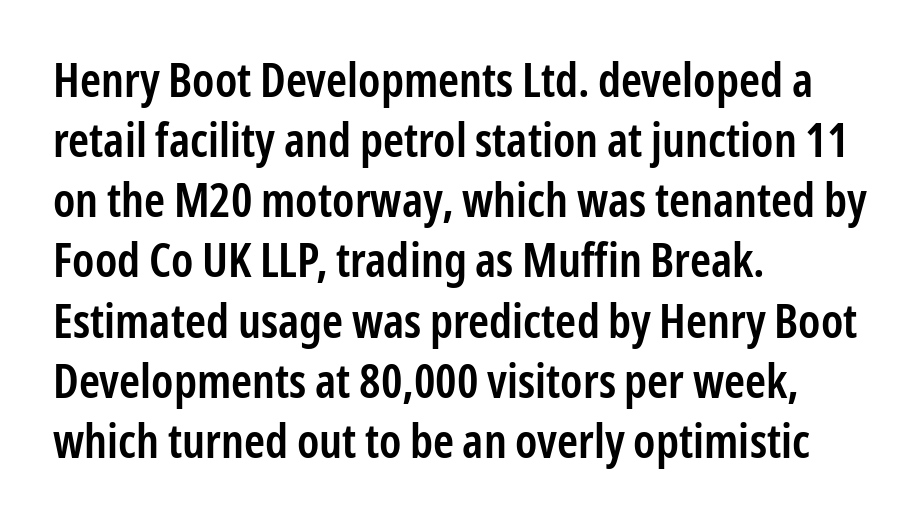
The image shows 47 px semibold, condensed sans-serif type, upright; set left-aligned, normal line spacing (1.28x), normal letter spacing, not underlined; low stroke contrast and a medium x-height.
